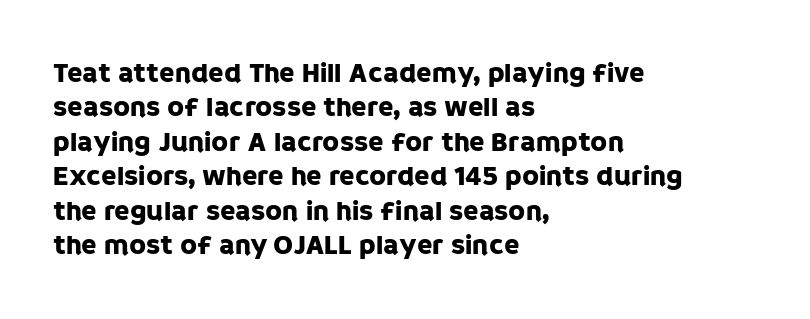
Q: Is the text italic (slanted)? A: No, it is upright.
Q: Is the typeface a serif or a sans-serif typeface? A: Sans-serif.
Q: Is the text underlined? A: No.
Q: How is the paragraph aligned? A: Left-aligned.
Q: Is the spacing between letters normal or unusually wide? A: Normal.
Q: Width (condensed, normal, or wide)? A: Normal.
Q: Stroke contrast? A: Low.
Q: x-height? A: Large.
Q: Monospaced? A: No.
